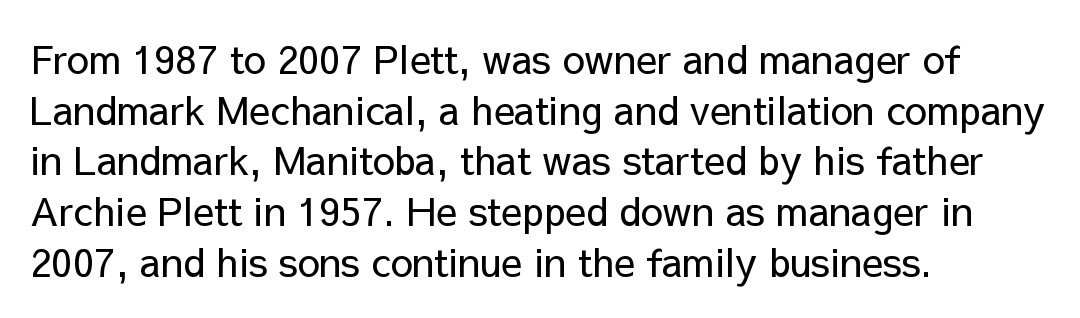
{"serif": "no", "italic": "no", "bold": "no", "weight": "regular", "width": "normal", "stroke_contrast": "low", "x_height": "medium", "monospaced": "no", "underline": "no", "align": "left", "line_spacing": "normal", "line_spacing_ratio": 1.3, "letter_spacing": "normal", "letter_spacing_em": 0.0, "glyph_px": 39}
